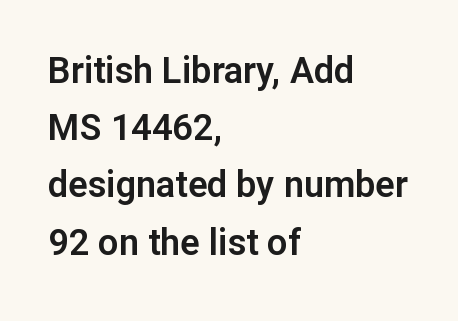
Q: Is the text italic (slanted)? A: No, it is upright.
Q: Is the typeface a serif or a sans-serif typeface? A: Sans-serif.
Q: Is the text underlined? A: No.
Q: How is the paragraph aligned? A: Left-aligned.
Q: Is the spacing between letters normal or unusually wide? A: Normal.
Q: Is the spacing between lines tight, normal or loose? A: Normal.
Q: Width (condensed, normal, or wide)? A: Normal.
Q: Stroke contrast? A: Low.
Q: x-height? A: Medium.
Q: Monospaced? A: No.
